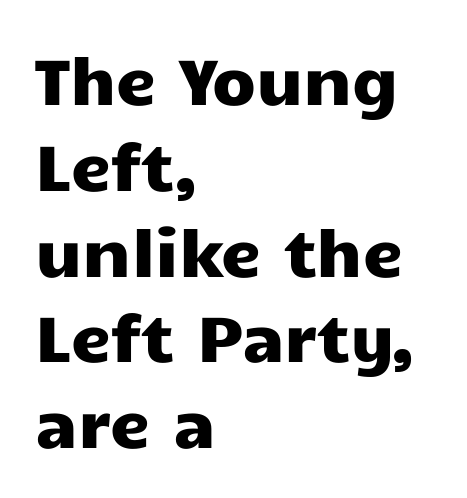
The letters advance in unequal steps, a hallmark of proportional type. Horizontal alignment here is leftward, the default for most running prose. Underlining? Definitely not there. The letters stand upright; this is a roman face. The passage shown has conventional tracking throughout. Type style note: lacks serifs.
